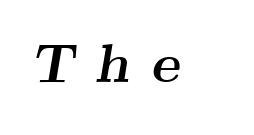
{"serif": "yes", "italic": "yes", "lean": "right", "slant_degrees": 9, "bold": "yes", "weight": "semibold", "width": "wide", "stroke_contrast": "medium", "x_height": "small", "monospaced": "no", "underline": "no", "letter_spacing": "wide", "letter_spacing_em": 0.37, "glyph_px": 55}
